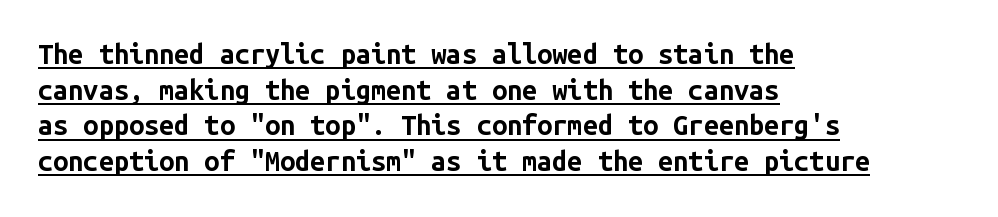
Q: Is the text bold? A: Yes.
Q: Is the text italic (slanted)? A: No, it is upright.
Q: Is the text underlined? A: Yes.
Q: How is the paragraph aligned? A: Left-aligned.
Q: Is the spacing between letters normal or unusually wide? A: Normal.
Q: Is the spacing between lines tight, normal or loose? A: Normal.
